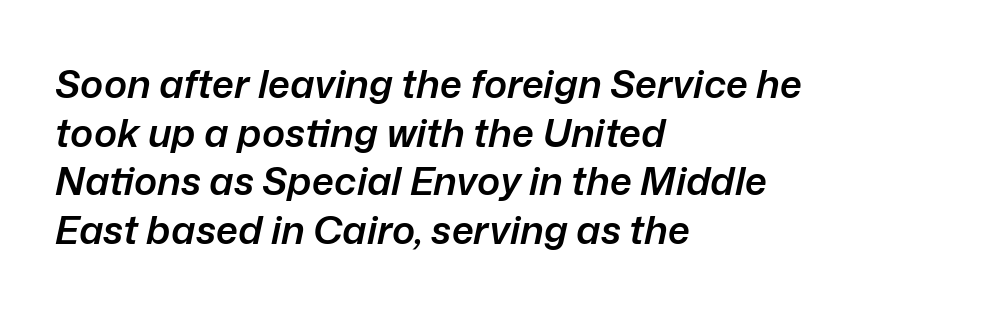
The typesetter chose a ragged-right arrangement here. Spacing between characters is what you'd get straight out of the box. Strokes here are thickened, but only to semibold level. Designer's note — italics engaged. Decoration check: the copy has no underline. Vertical spacing — default.
